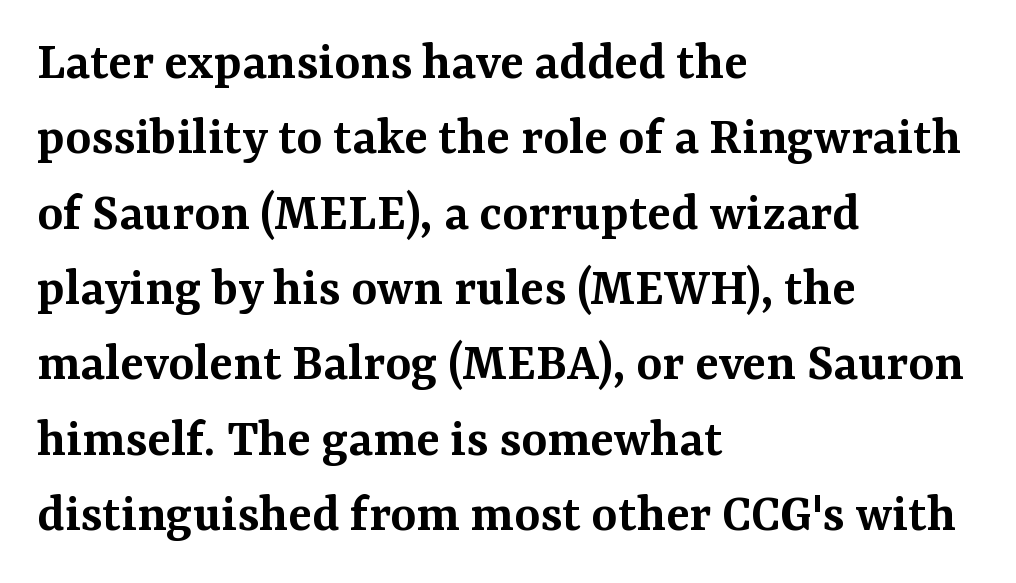
{"serif": "yes", "italic": "no", "bold": "semi", "weight": "semibold", "width": "normal", "stroke_contrast": "medium", "x_height": "medium", "monospaced": "no", "underline": "no", "align": "left", "line_spacing": "normal", "line_spacing_ratio": 1.37, "letter_spacing": "normal", "letter_spacing_em": 0.0, "glyph_px": 55}
